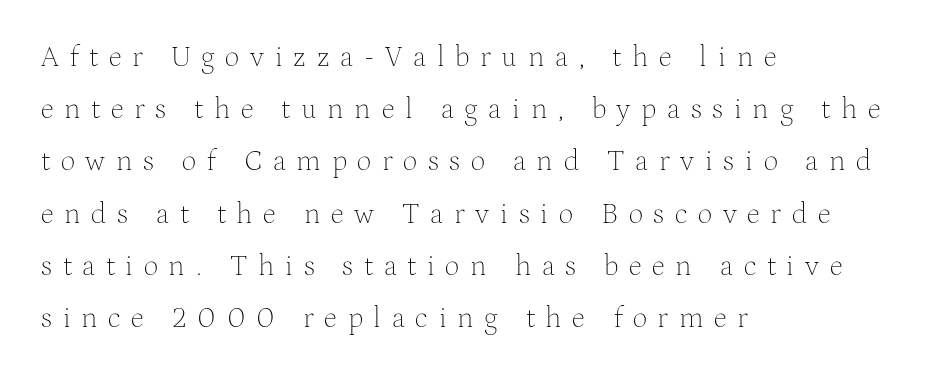
The image shows 29 px thin serif type, upright; set left-aligned, line spacing 1.8x, unusually wide letter spacing (+0.37 em), not underlined; medium stroke contrast and a medium x-height.
